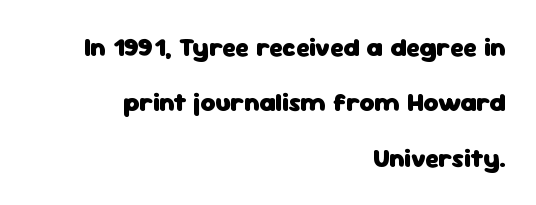
The font's upright variant was chosen for this text. This sample is right-justified, so line beginnings fall wherever the words allow. Summary of vertical rhythm: relaxed, with wide interline spacing. These lines keep a tight, regular rhythm from letter to letter.
